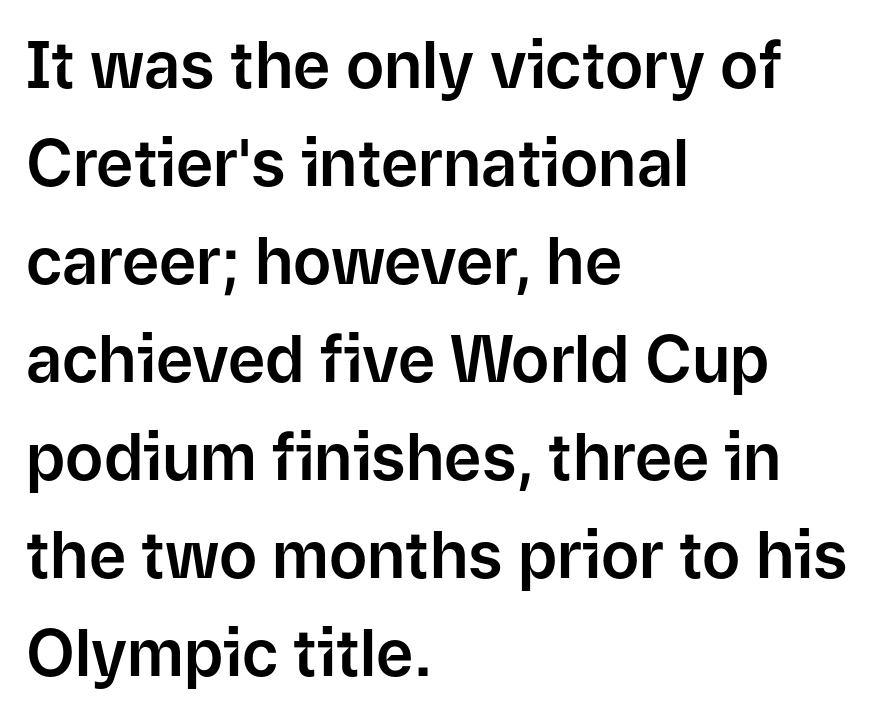
The image shows 64 px sans-serif type, upright; set left-aligned, normal line spacing (1.53x), normal letter spacing, not underlined; low stroke contrast and a medium x-height.
